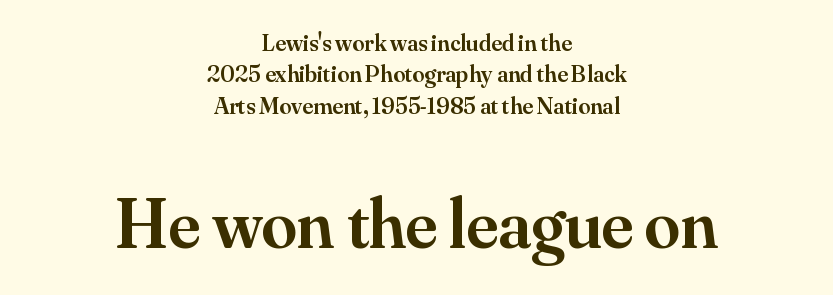
The image shows 71 px semibold serif type, upright; set centered, normal line spacing (1.31x), normal letter spacing, not underlined; the second (bottom) block is 2.96x larger; medium stroke contrast and a small x-height.
